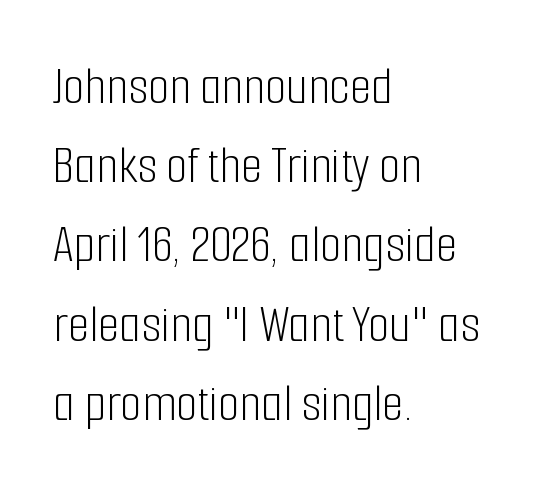
{"serif": "no", "italic": "no", "bold": "no", "weight": "light", "width": "condensed", "stroke_contrast": "low", "x_height": "medium", "monospaced": "no", "underline": "no", "align": "left", "line_spacing": "normal", "line_spacing_ratio": 1.44, "letter_spacing": "normal", "letter_spacing_em": 0.0, "glyph_px": 55}
